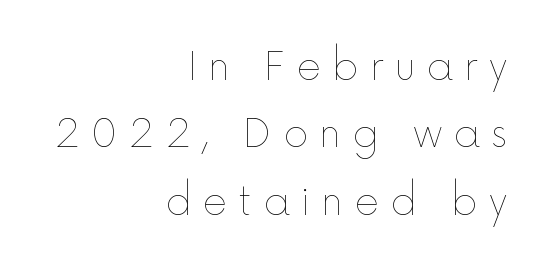
{"italic": "no", "bold": "no", "weight": "thin", "width": "normal", "x_height": "medium", "monospaced": "no", "underline": "no", "align": "right", "line_spacing_ratio": 1.77, "letter_spacing": "wide", "letter_spacing_em": 0.29, "glyph_px": 38}
